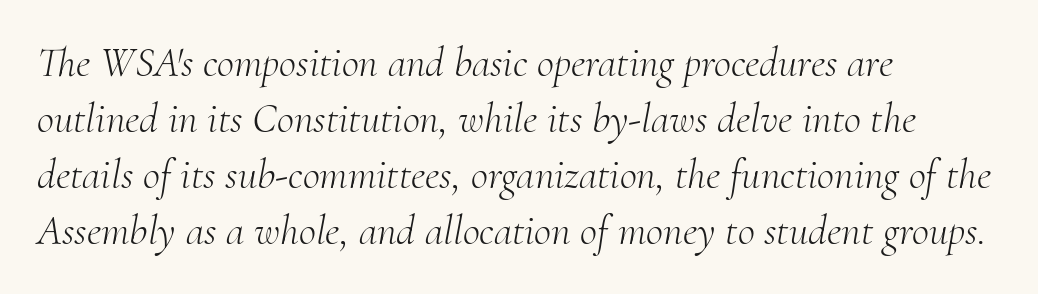
Q: Is the text bold? A: No.
Q: Is the text italic (slanted)? A: Yes, it leans right by about 10 degrees.
Q: Is the typeface a serif or a sans-serif typeface? A: Serif.
Q: Is the text underlined? A: No.
Q: How is the paragraph aligned? A: Left-aligned.
Q: Is the spacing between letters normal or unusually wide? A: Normal.
Q: Is the spacing between lines tight, normal or loose? A: Normal.
Q: Width (condensed, normal, or wide)? A: Normal.
Q: Stroke contrast? A: Medium.
Q: x-height? A: Small.
Q: Monospaced? A: No.
